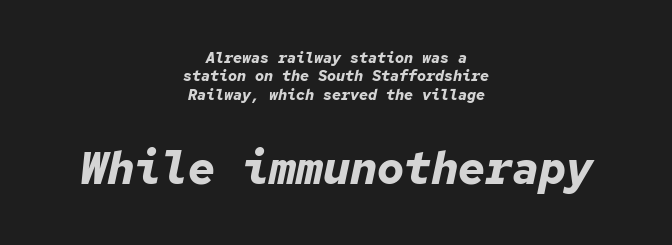
{"italic": "yes", "lean": "right", "slant_degrees": 12, "bold": "yes", "weight": "bold", "width": "normal", "stroke_contrast": "low", "x_height": "medium", "monospaced": "yes", "underline": "no", "align": "center", "line_spacing_ratio": 1.22, "letter_spacing": "normal", "letter_spacing_em": 0.0, "larger_block": "second", "size_ratio": 3.0, "glyph_px": 45}
